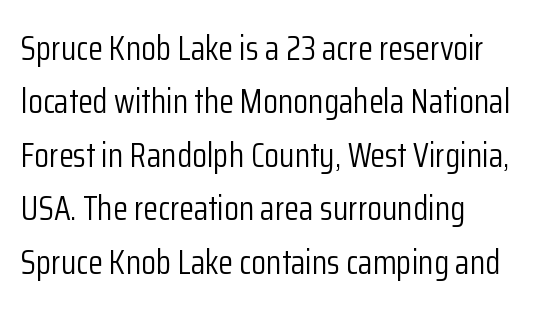
{"serif": "no", "italic": "no", "bold": "no", "weight": "light", "width": "condensed", "stroke_contrast": "low", "x_height": "medium", "monospaced": "no", "underline": "no", "align": "left", "line_spacing": "normal", "line_spacing_ratio": 1.57, "letter_spacing": "normal", "letter_spacing_em": 0.0, "glyph_px": 34}
